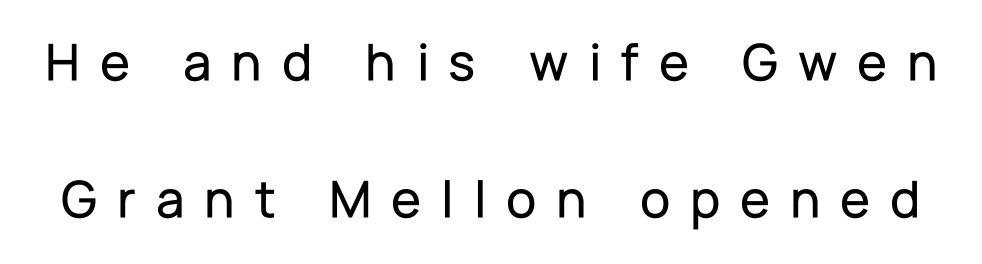
Baseline-to-baseline distance is far greater than the letter height. Are there feet on the stems? There aren't — it's a sans. The lettering stays uniformly vertical, giving the passage a roman look. Character widths vary here, with narrow letters taking less room than wide ones.
